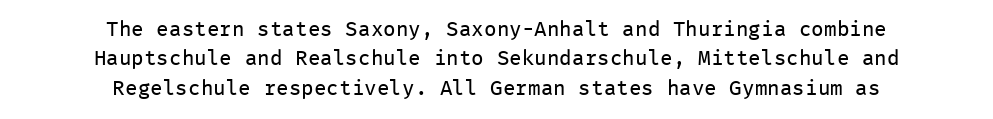
The image shows 21 px text type, upright; set centered, normal line spacing (1.4x), normal letter spacing, not underlined.
